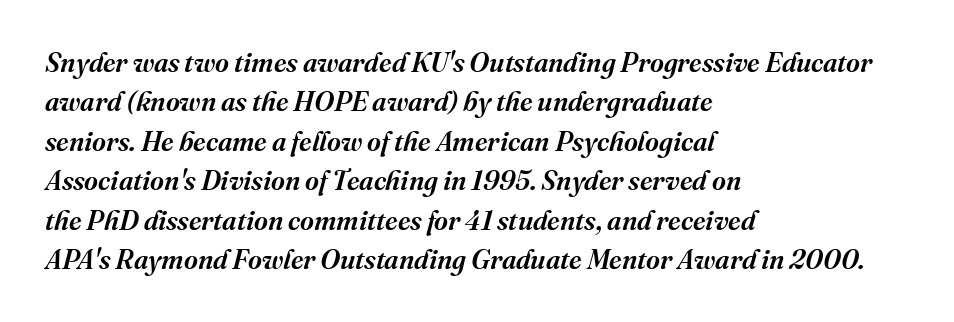
{"italic": "yes", "lean": "right", "slant_degrees": 16, "underline": "no", "align": "left", "line_spacing": "normal", "line_spacing_ratio": 1.46, "letter_spacing": "normal", "letter_spacing_em": 0.0, "glyph_px": 27}
